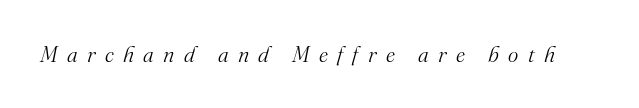
The image shows 22 px text type, italic (leaning right); set unusually wide letter spacing (+0.43 em), not underlined.
